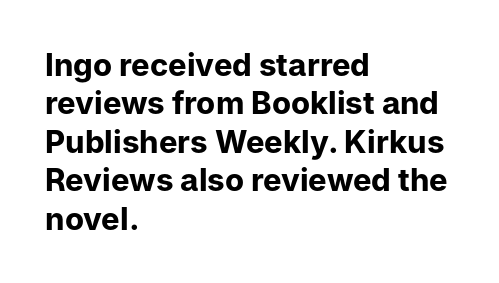
Inter-character spacing is left at the font's built-in metrics. This sample has the flowing, uneven cadence of proportional lettering. The specimen omits any rule beneath the text block's lines. This rendering employs a face without finishing strokes, i.e., a sans-serif.
